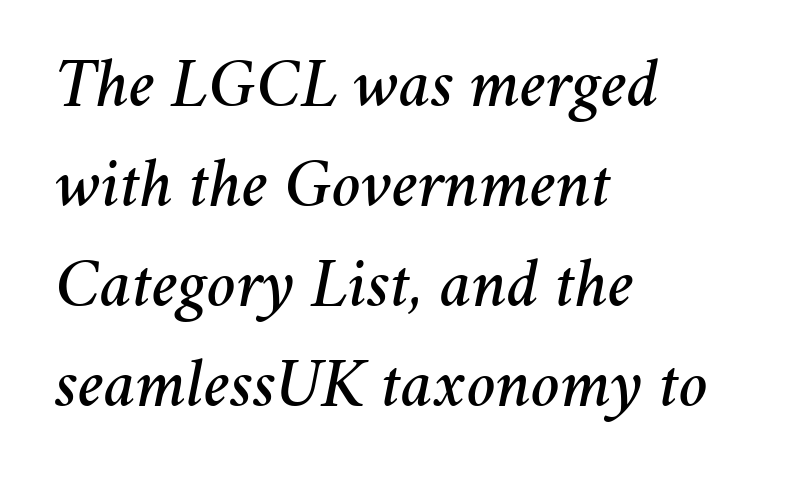
The image shows 69 px text type, italic (leaning right); set left-aligned, normal line spacing (1.45x), normal letter spacing, not underlined; medium stroke contrast and a medium x-height.
